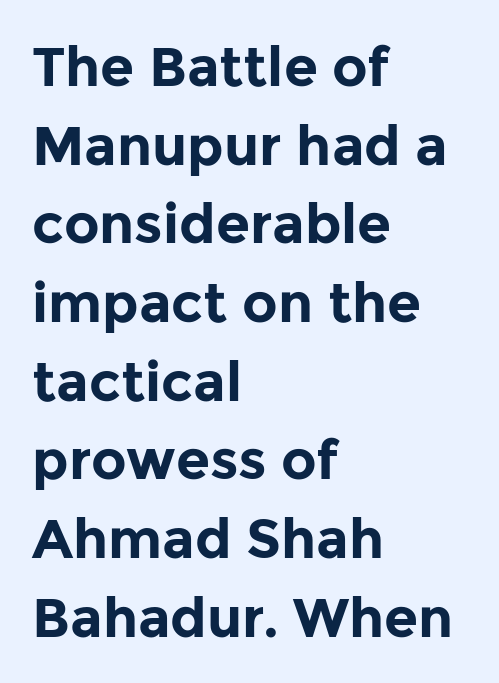
The image shows 55 px bold sans-serif type, upright; set left-aligned, normal line spacing (1.43x), normal letter spacing, not underlined; low stroke contrast and a medium x-height.
